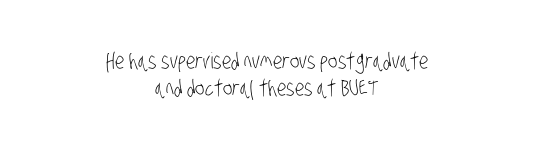
Q: Is the text bold? A: No.
Q: Is the text underlined? A: No.
Q: How is the paragraph aligned? A: Centered.
Q: Is the spacing between letters normal or unusually wide? A: Normal.
